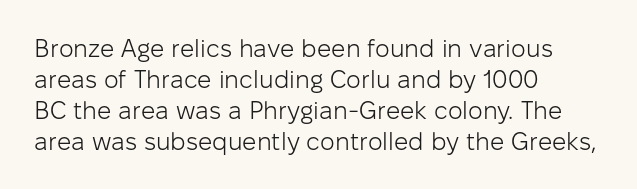
A light-to-regular cut is what we see here. Clear beneath every line of the passage. Vertical strokes here are truly vertical. The passage shown has conventional tracking throughout. Leftover space on each line is placed entirely after the last word.
